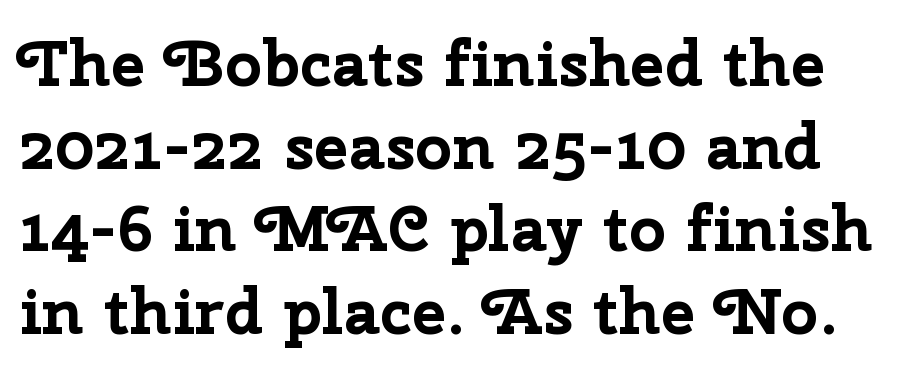
{"serif": "no", "italic": "no", "bold": "yes", "weight": "bold", "width": "normal", "stroke_contrast": "low", "x_height": "medium", "monospaced": "no", "underline": "no", "line_spacing": "normal", "line_spacing_ratio": 1.27, "letter_spacing": "normal", "letter_spacing_em": 0.0, "glyph_px": 65}
